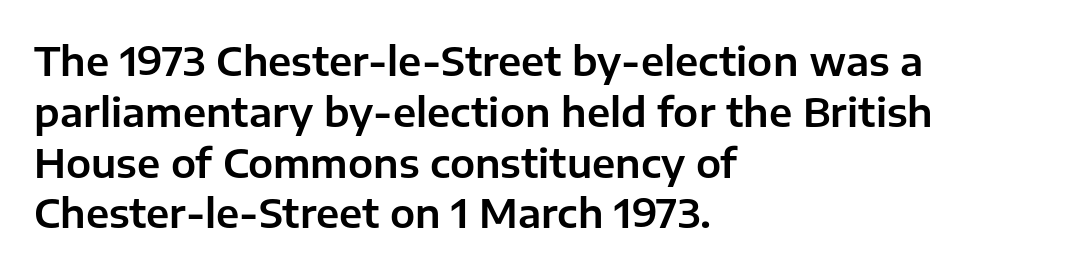
{"serif": "no", "italic": "no", "width": "normal", "stroke_contrast": "low", "x_height": "medium", "monospaced": "no", "underline": "no", "align": "left", "line_spacing": "normal", "line_spacing_ratio": 1.27, "letter_spacing": "normal", "letter_spacing_em": 0.0, "glyph_px": 40}
